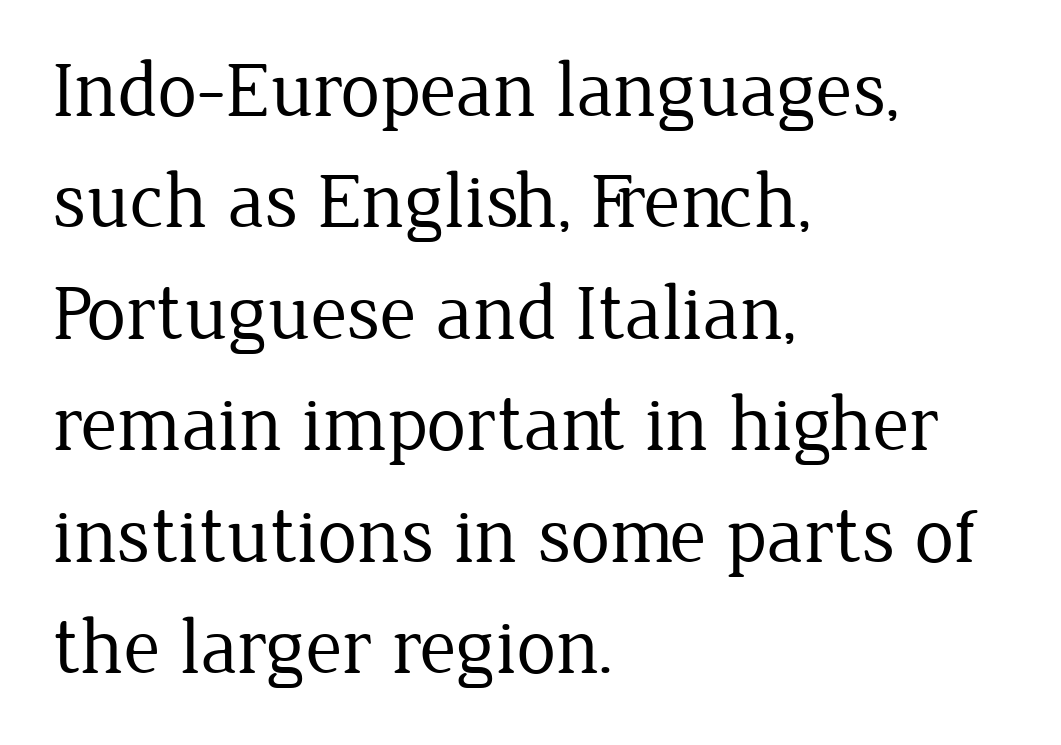
The image shows 79 px regular-weight serif type, upright; set left-aligned, normal line spacing (1.41x), normal letter spacing, not underlined; low stroke contrast and a medium x-height.
